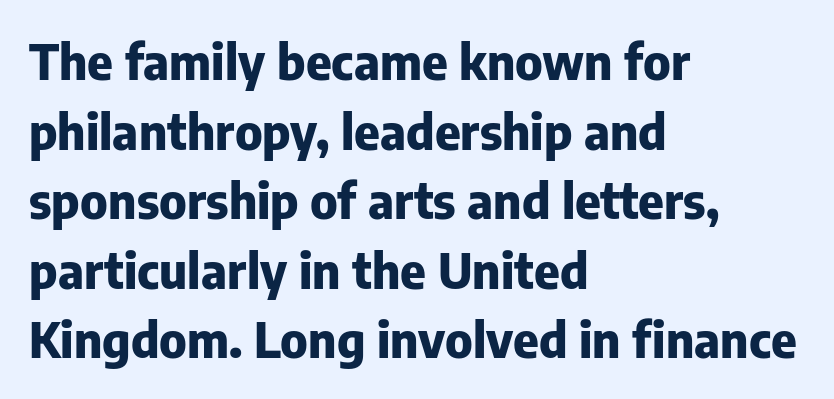
The image shows 49 px heavy sans-serif type, upright; set left-aligned, normal line spacing (1.42x), normal letter spacing, not underlined; low stroke contrast and a medium x-height.
